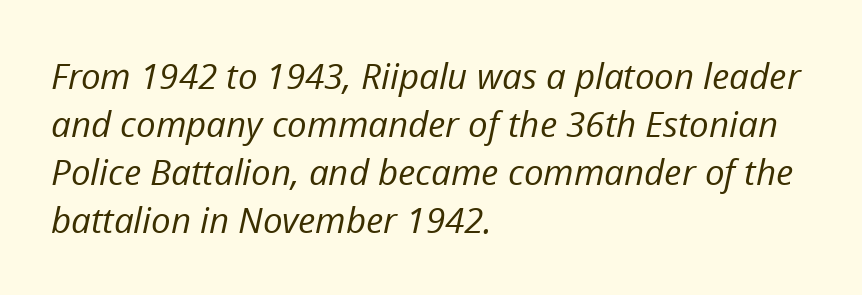
The gap between lines stays unmarked. Notice how the passage keeps a crisp vertical edge on the left only. A typesetter would call this leading conventional body-copy spacing. Note the varied advance widths — an 'i' is clearly narrower than an 'm'. Here the glyphs are tracked normally, forming tight word shapes. Heaviness? Minimal to ordinary, like unemphasized prose.
